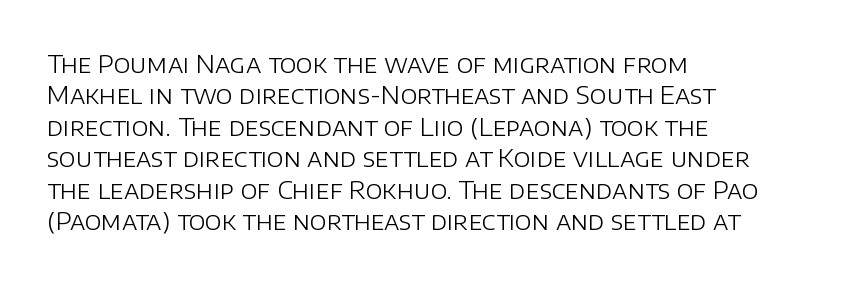
No letter is thick-stroked: the sample isn't bold. This is roman type, the default non-slanted kind. One glance says typical: line gaps are just what's usual. Plain, unruled lines of type. This sample is left-justified, so line endings fall wherever the words run out.
